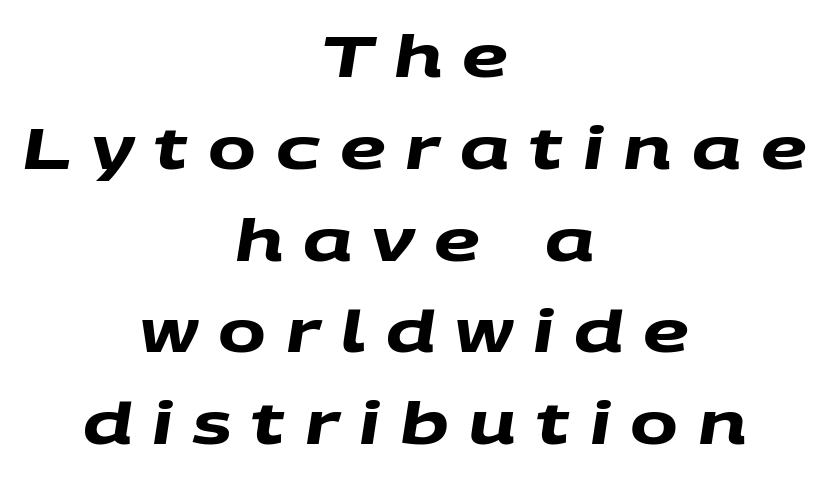
Q: Is the text bold? A: Yes.
Q: Is the typeface a serif or a sans-serif typeface? A: Sans-serif.
Q: Is the text underlined? A: No.
Q: How is the paragraph aligned? A: Centered.
Q: Is the spacing between letters normal or unusually wide? A: Unusually wide.
Q: Is the spacing between lines tight, normal or loose? A: Normal.
Q: Width (condensed, normal, or wide)? A: Wide.
Q: Stroke contrast? A: Medium.
Q: x-height? A: Large.
Q: Monospaced? A: No.
